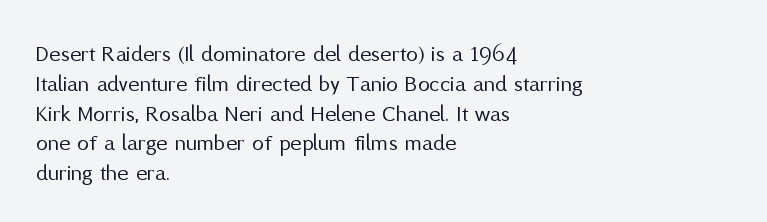
Q: Is the text bold? A: No.
Q: Is the text italic (slanted)? A: No, it is upright.
Q: Is the text underlined? A: No.
Q: How is the paragraph aligned? A: Left-aligned.
Q: Is the spacing between letters normal or unusually wide? A: Normal.
